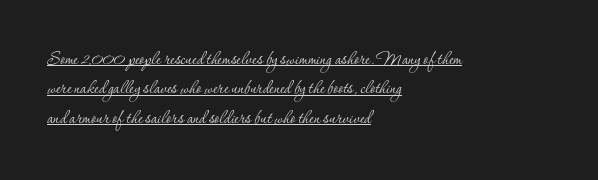
Q: Is the text bold? A: No.
Q: Is the text italic (slanted)? A: Yes.
Q: Is the text underlined? A: Yes.
Q: How is the paragraph aligned? A: Left-aligned.
Q: Is the spacing between letters normal or unusually wide? A: Normal.
Q: Is the spacing between lines tight, normal or loose? A: Normal.
